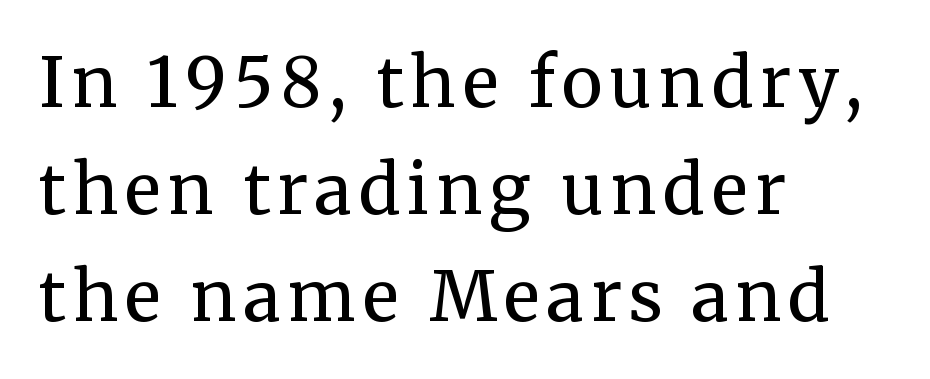
A quiet, ordinary-to-light weight characterises the typeface. You can tell from the footed stems that serif type was used. Leading: standard. Designer's note — italics off, roman on.
